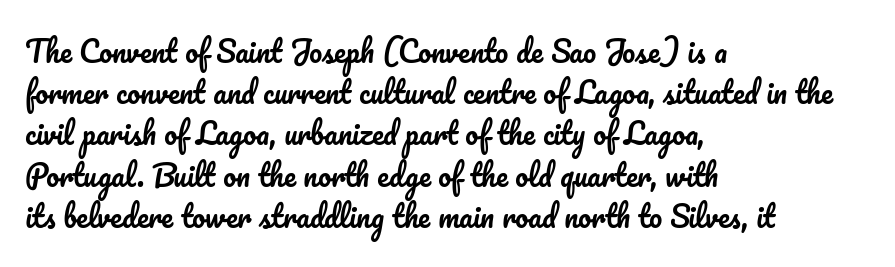
The image shows 29 px text type; set left-aligned, normal line spacing (1.42x), normal letter spacing, not underlined; low stroke contrast and a small x-height.
